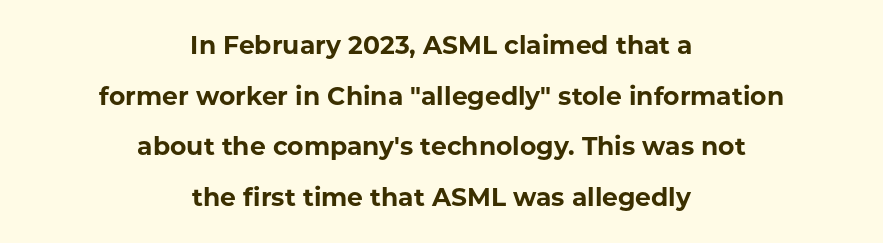
Regarding leading, the lines here are spaced well apart. Nobody touched the tracking dial on this one. Caption: bold face, heavy strokes. Italic? Not at all — the glyphs are vertical. Any mark beneath the type? The region is blank. The rag falls on both sides of this text block equally.
